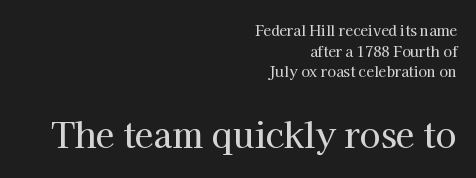
Q: Is the text italic (slanted)? A: No, it is upright.
Q: Is the typeface a serif or a sans-serif typeface? A: Serif.
Q: Is the text underlined? A: No.
Q: How is the paragraph aligned? A: Right-aligned.
Q: Is the spacing between letters normal or unusually wide? A: Normal.
Q: Is the spacing between lines tight, normal or loose? A: Normal.
Q: Which block of text is set in a larger size, the first (top) or the second (bottom)? A: The second (bottom) one.
Q: Width (condensed, normal, or wide)? A: Normal.
Q: Stroke contrast? A: High.
Q: x-height? A: Medium.
Q: Monospaced? A: No.
